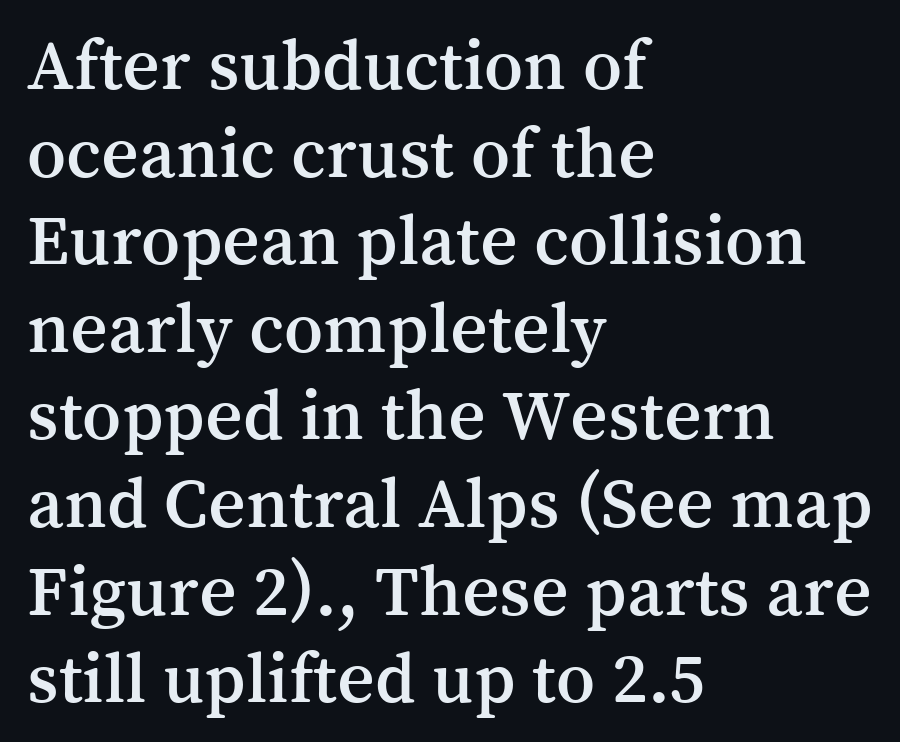
{"serif": "yes", "italic": "no", "width": "normal", "stroke_contrast": "medium", "x_height": "medium", "monospaced": "no", "underline": "no", "align": "left", "line_spacing_ratio": 1.2, "letter_spacing": "normal", "letter_spacing_em": 0.0, "glyph_px": 73}
